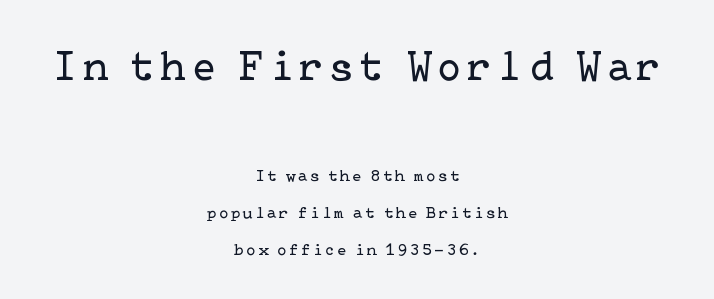
{"serif": "yes", "italic": "no", "bold": "no", "weight": "regular", "width": "normal", "stroke_contrast": "low", "x_height": "medium", "underline": "no", "align": "center", "line_spacing": "loose", "line_spacing_ratio": 2.18, "larger_block": "first", "size_ratio": 2.53, "glyph_px": 43}
